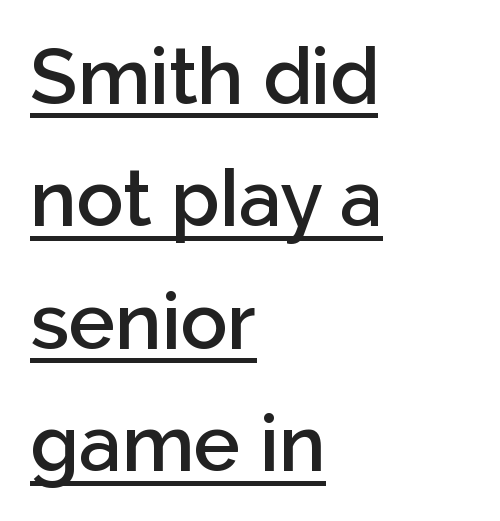
Q: Is the text bold? A: Semi-bold.
Q: Is the text italic (slanted)? A: No, it is upright.
Q: Is the typeface a serif or a sans-serif typeface? A: Sans-serif.
Q: Is the text underlined? A: Yes.
Q: How is the paragraph aligned? A: Left-aligned.
Q: Is the spacing between letters normal or unusually wide? A: Normal.
Q: Is the spacing between lines tight, normal or loose? A: Normal.
Q: Width (condensed, normal, or wide)? A: Normal.
Q: Stroke contrast? A: Low.
Q: x-height? A: Medium.
Q: Monospaced? A: No.
